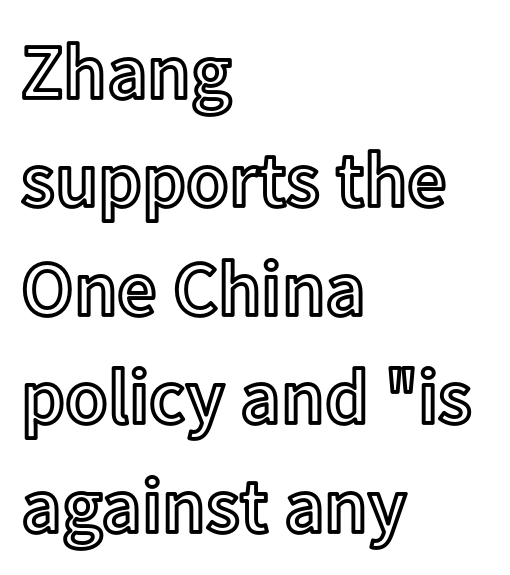
The image shows 78 px text type, upright; set left-aligned, normal line spacing (1.39x), normal letter spacing, not underlined; a medium x-height.
